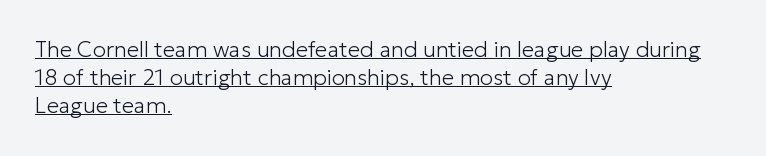
The image shows 22 px text type, upright; set left-aligned, normal line spacing (1.28x), normal letter spacing, underlined.
